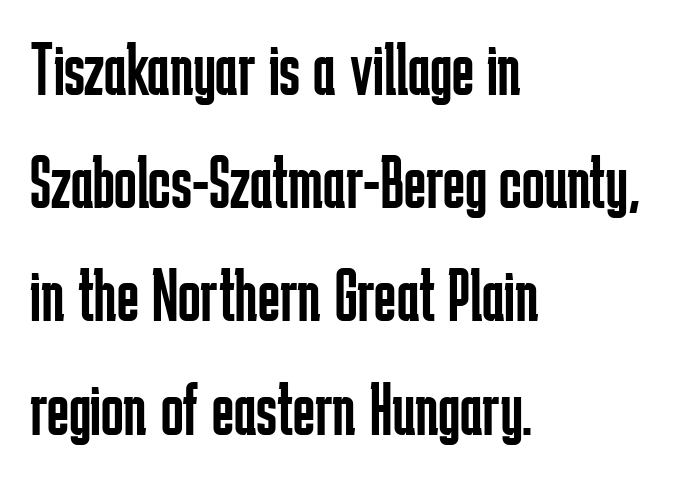
Standard letterfit; no display-style spreading of the glyphs. Is this a heavy cut? Hardly; it is regular or lighter. Words float on clear page, feet unadorned. Horizontally, the lines are justified to the leading edge only. One glance says typical: line gaps are just what's usual.
